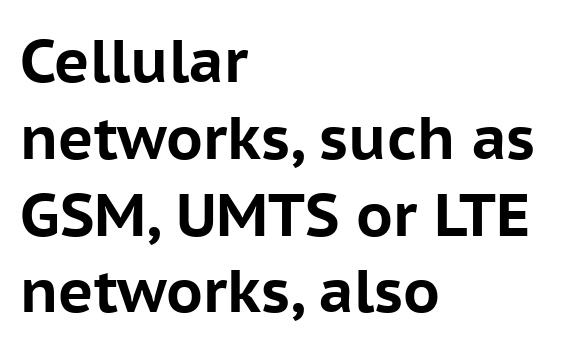
{"serif": "no", "italic": "no", "bold": "yes", "weight": "bold", "width": "normal", "stroke_contrast": "low", "x_height": "medium", "monospaced": "no", "underline": "no", "align": "left", "line_spacing": "normal", "line_spacing_ratio": 1.28, "letter_spacing": "normal", "letter_spacing_em": 0.0, "glyph_px": 60}
